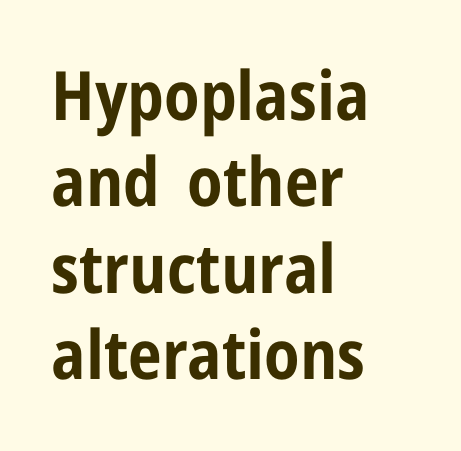
{"serif": "no", "italic": "no", "bold": "yes", "weight": "bold", "width": "condensed", "stroke_contrast": "low", "x_height": "medium", "monospaced": "no", "underline": "no", "align": "left", "line_spacing": "normal", "line_spacing_ratio": 1.27, "letter_spacing": "normal", "letter_spacing_em": 0.0, "glyph_px": 68}
